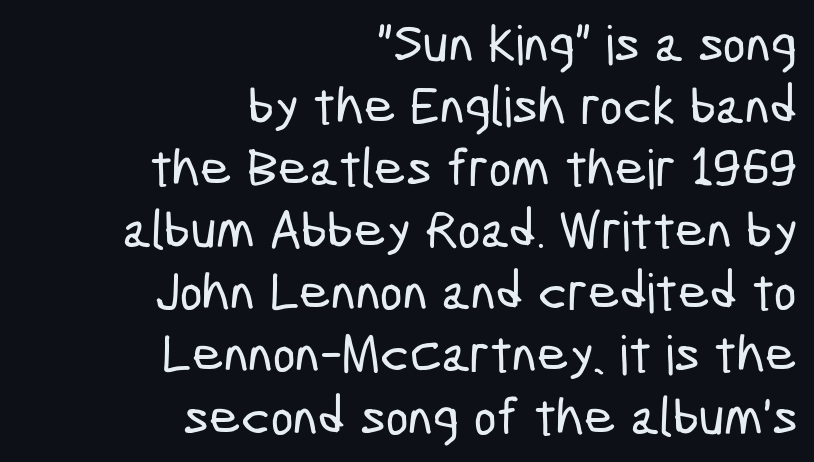
Q: Is the typeface a serif or a sans-serif typeface? A: Sans-serif.
Q: Is the text underlined? A: No.
Q: How is the paragraph aligned? A: Right-aligned.
Q: Is the spacing between letters normal or unusually wide? A: Normal.
Q: Is the spacing between lines tight, normal or loose? A: Tight.
Q: Width (condensed, normal, or wide)? A: Condensed.
Q: Stroke contrast? A: Low.
Q: x-height? A: Medium.
Q: Monospaced? A: No.
